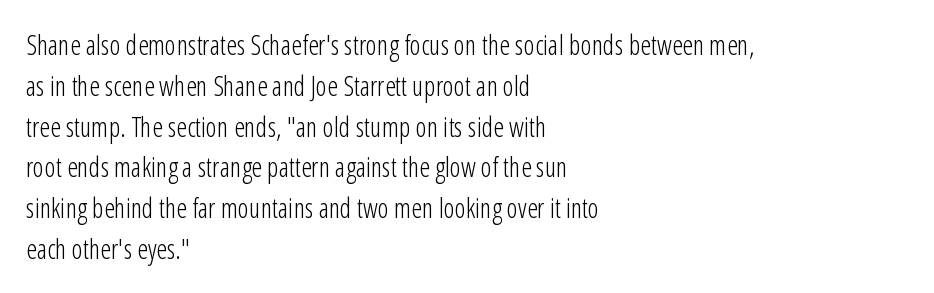
Q: Is the text bold? A: No.
Q: Is the text italic (slanted)? A: No, it is upright.
Q: Is the text underlined? A: No.
Q: How is the paragraph aligned? A: Left-aligned.
Q: Is the spacing between letters normal or unusually wide? A: Normal.
Q: Is the spacing between lines tight, normal or loose? A: Normal.
